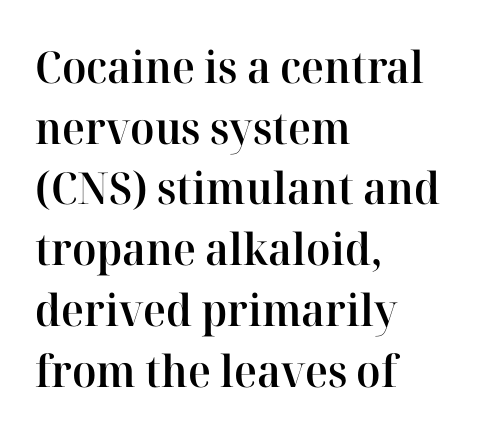
The image shows 44 px semibold serif type, upright; set left-aligned, normal line spacing (1.38x), normal letter spacing, not underlined; high stroke contrast and a medium x-height.
